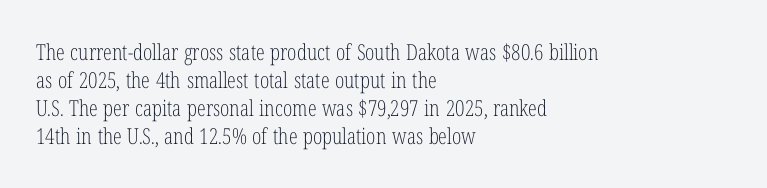
Q: Is the text bold? A: No.
Q: Is the text italic (slanted)? A: No, it is upright.
Q: Is the text underlined? A: No.
Q: How is the paragraph aligned? A: Left-aligned.
Q: Is the spacing between letters normal or unusually wide? A: Normal.
Q: Is the spacing between lines tight, normal or loose? A: Normal.
